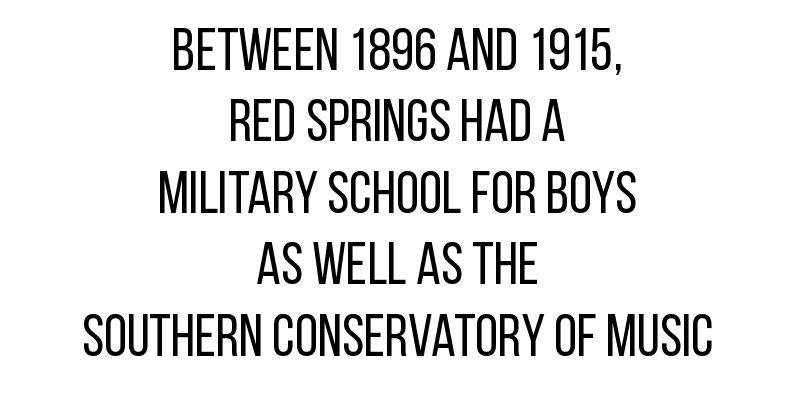
Does extra space separate the letters? No, they use regular spacing. When letters stand straight like this, we call the style roman or upright. Weight: in the light-to-regular range. Is the block centered? Yes — each line is placed symmetrically about the middle. This sample uses a sans-serif face. The rendering uses natural spacing where letterforms have individual widths.
